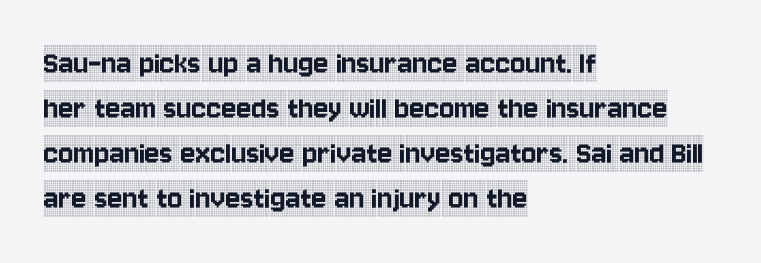
{"serif": "yes", "italic": "no", "width": "condensed", "x_height": "large", "monospaced": "no", "underline": "no", "align": "left", "line_spacing": "normal", "line_spacing_ratio": 1.29, "letter_spacing": "normal", "letter_spacing_em": 0.0, "glyph_px": 35}
